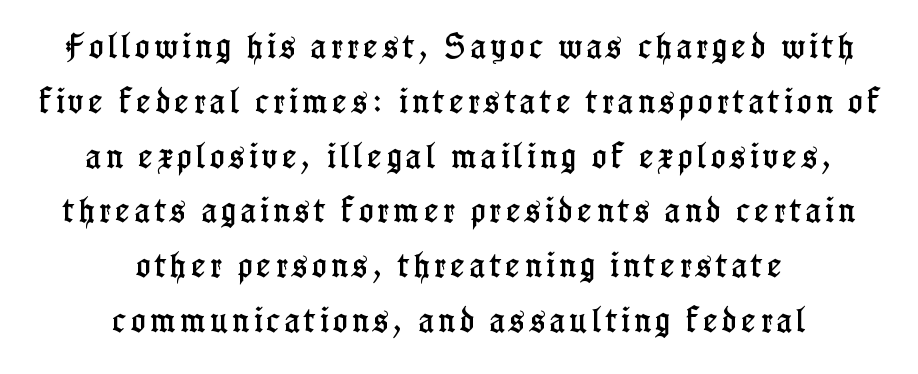
The space beneath each line is pristine and unruled. These lines stack symmetrically, like a column narrowing and widening about its center. Posture: upright roman. Does the leading feel generous? Absolutely, it's lavish.
